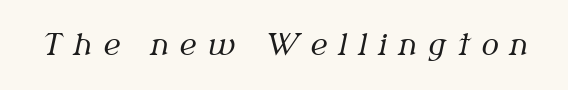
The image shows 29 px regular-weight serif type, italic (leaning right); set unusually wide letter spacing (+0.39 em), not underlined; medium stroke contrast and a medium x-height.
